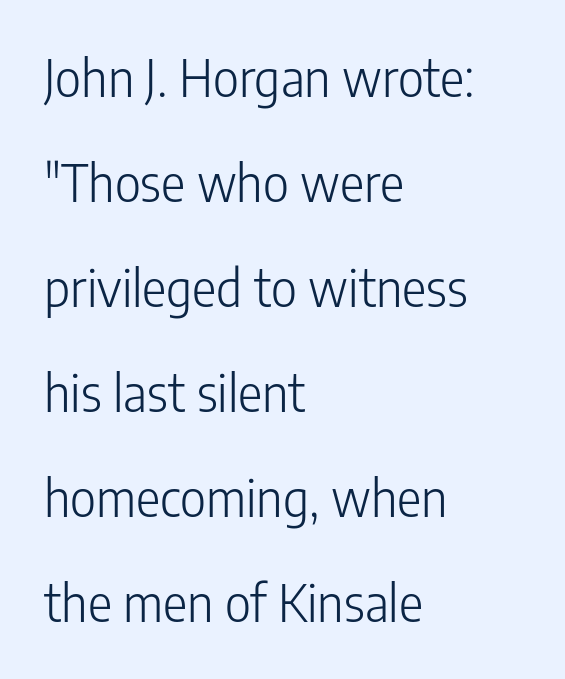
Character widths vary here, with narrow letters taking less room than wide ones. Ordinary non-slanted type is in use. Short note: letters normally spaced. Reading down the block, your eye returns to a fixed left position each line. The face used here is a sans, in the tradition of grotesques and geometrics.
